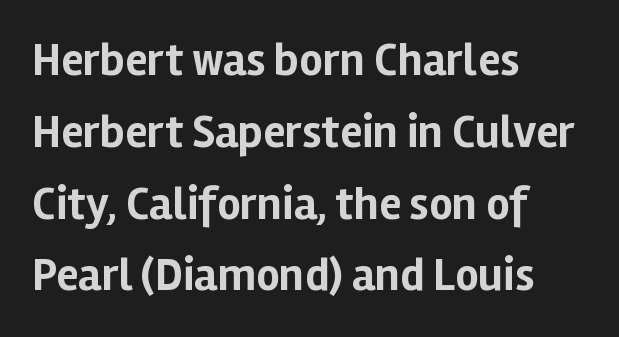
The image shows 46 px bold sans-serif type, upright; set left-aligned, normal line spacing (1.56x), normal letter spacing, not underlined; low stroke contrast and a medium x-height.
